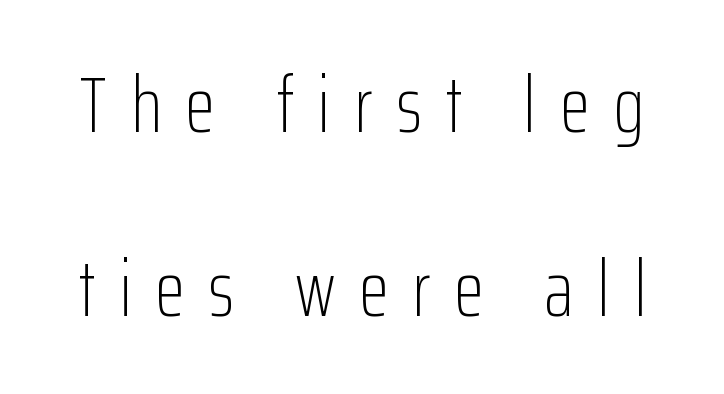
The image shows 79 px light, condensed sans-serif type, upright; set loose line spacing (2.33x), unusually wide letter spacing (+0.3 em), not underlined; low stroke contrast and a medium x-height.
